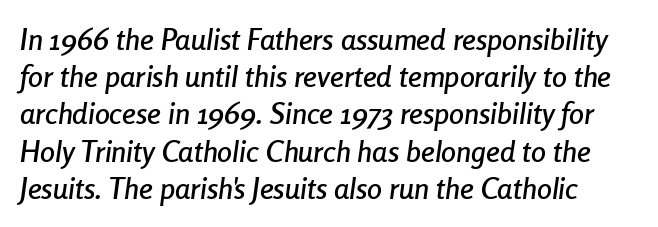
{"italic": "yes", "lean": "right", "slant_degrees": 8, "width": "condensed", "stroke_contrast": "low", "x_height": "medium", "monospaced": "no", "underline": "no", "line_spacing_ratio": 1.24, "letter_spacing": "normal", "letter_spacing_em": 0.0, "glyph_px": 30}
